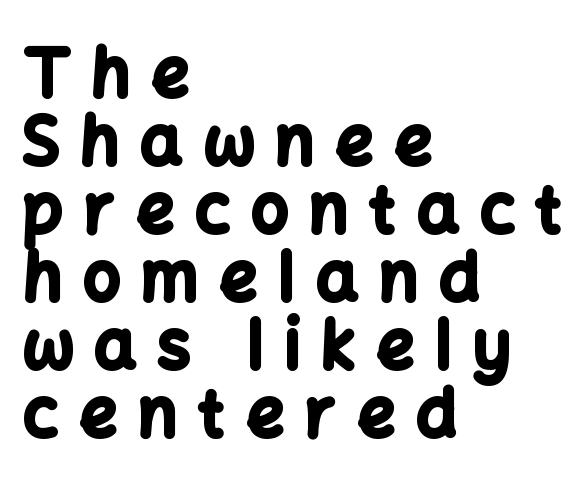
These lines are rendered in a variable-pitch font. Letters rest on an invisible, unmarked baseline. The typesetter chose a ragged-right arrangement here. Reading down the column, the eye jumps only a short way to each next line. Posture: upright roman. No feet cap the strokes, marking this as sans-serif type.
